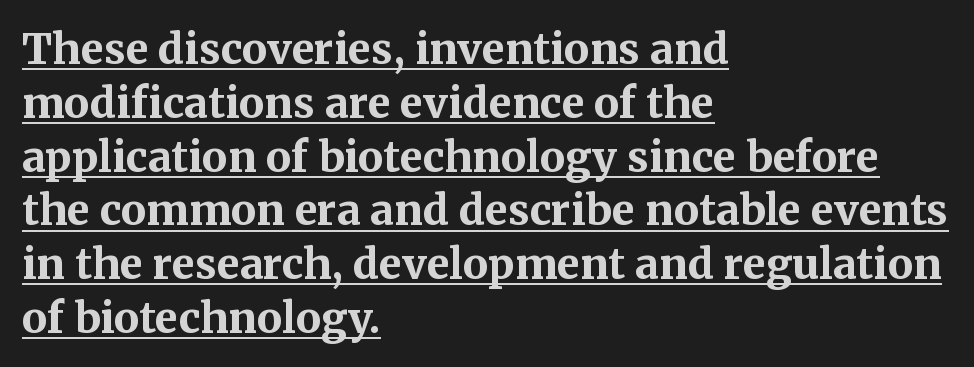
Q: Is the text bold? A: Yes.
Q: Is the text italic (slanted)? A: No, it is upright.
Q: Is the typeface a serif or a sans-serif typeface? A: Serif.
Q: Is the text underlined? A: Yes.
Q: How is the paragraph aligned? A: Left-aligned.
Q: Is the spacing between letters normal or unusually wide? A: Normal.
Q: Is the spacing between lines tight, normal or loose? A: Normal.
Q: Width (condensed, normal, or wide)? A: Normal.
Q: Stroke contrast? A: Medium.
Q: x-height? A: Medium.
Q: Monospaced? A: No.
